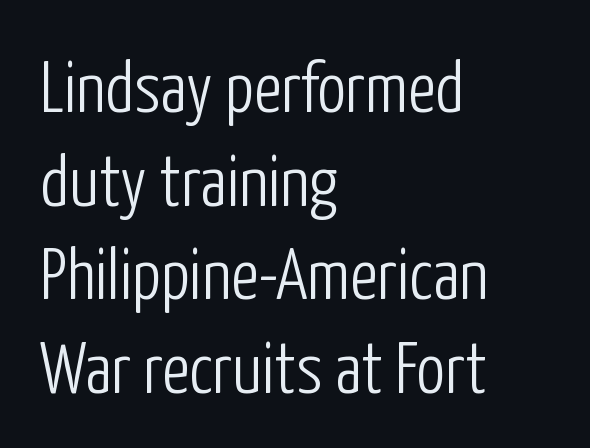
{"serif": "no", "italic": "no", "bold": "no", "weight": "light", "width": "condensed", "stroke_contrast": "low", "x_height": "medium", "monospaced": "no", "underline": "no", "align": "left", "line_spacing": "normal", "line_spacing_ratio": 1.3, "letter_spacing": "normal", "letter_spacing_em": 0.0, "glyph_px": 72}
